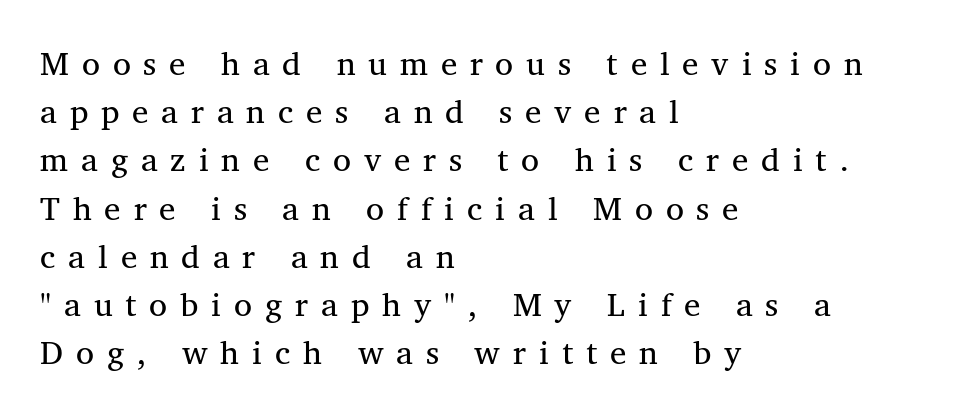
Q: Is the text bold? A: No.
Q: Is the text italic (slanted)? A: No, it is upright.
Q: Is the typeface a serif or a sans-serif typeface? A: Serif.
Q: Is the text underlined? A: No.
Q: How is the paragraph aligned? A: Left-aligned.
Q: Is the spacing between letters normal or unusually wide? A: Unusually wide.
Q: Is the spacing between lines tight, normal or loose? A: Normal.
Q: Width (condensed, normal, or wide)? A: Normal.
Q: Stroke contrast? A: Medium.
Q: x-height? A: Medium.
Q: Monospaced? A: No.
